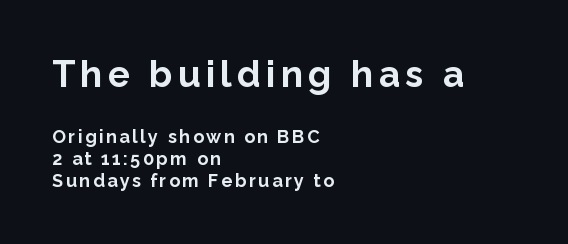
Looks like regular typesetting: each glyph gets only the width it needs. On the weight axis this lands at bold, roughly 700. I'd call this a sans setting — the letters go barefoot. If you squint, the top block still reads clearly — it's the larger of the two. The lines are quadded left.
